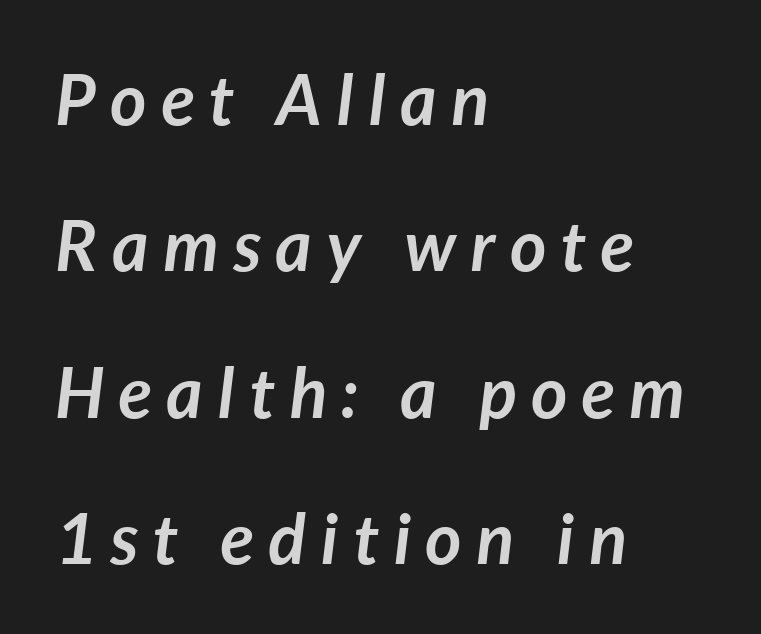
The image shows 70 px semibold type, italic (leaning right); set left-aligned, loose line spacing (2.09x), unusually wide letter spacing (+0.21 em), not underlined; low stroke contrast and a medium x-height.
